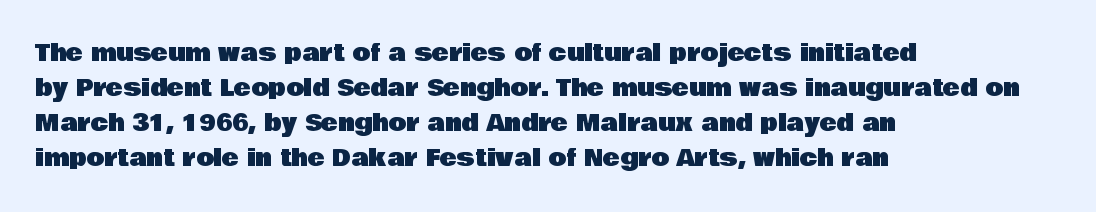
The image shows 23 px text type, upright; set left-aligned, normal line spacing (1.52x), normal letter spacing, not underlined.
